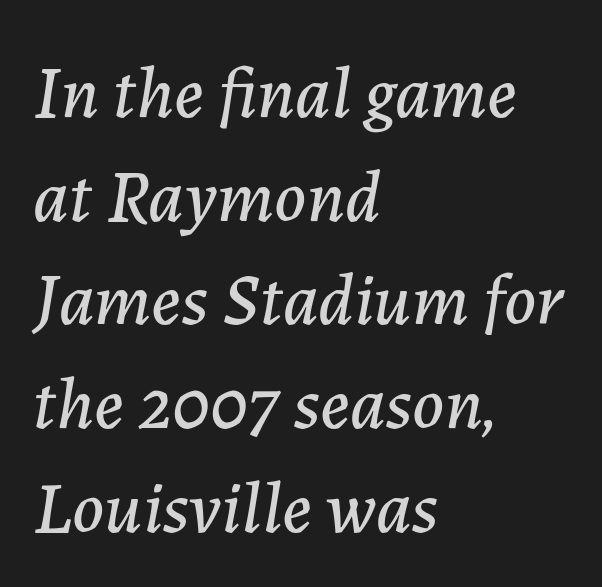
The image shows 73 px text type, italic (leaning right); set left-aligned, normal line spacing (1.42x), normal letter spacing, not underlined; low stroke contrast and a medium x-height.
